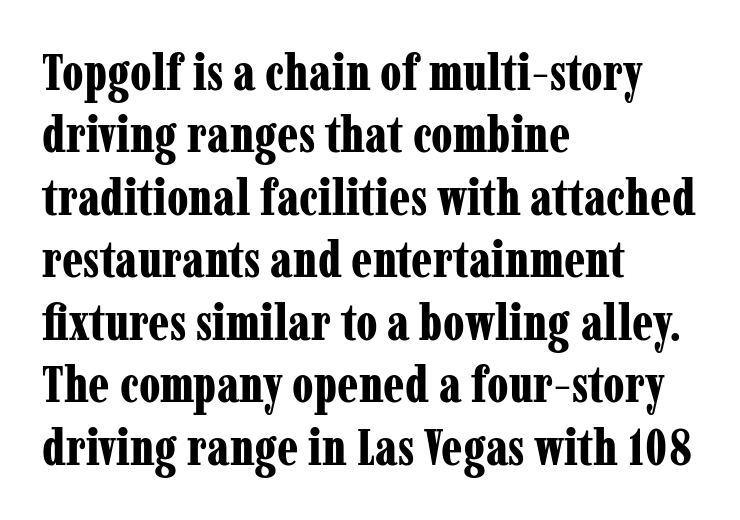
The image shows 50 px bold, condensed serif type, upright; set left-aligned, normal line spacing (1.25x), normal letter spacing, not underlined; low stroke contrast and a medium x-height.
